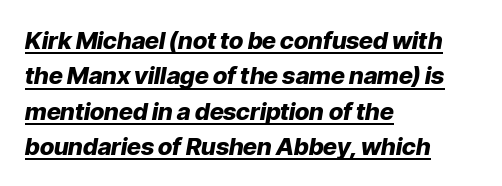
The string is rendered with underlining switched on. When letters slant like this, we call the style italic. Typographic density is high because the face is bold. Tracking value appears to be zero — textbook default spacing. Each new line begins a customary step beneath the previous one.
